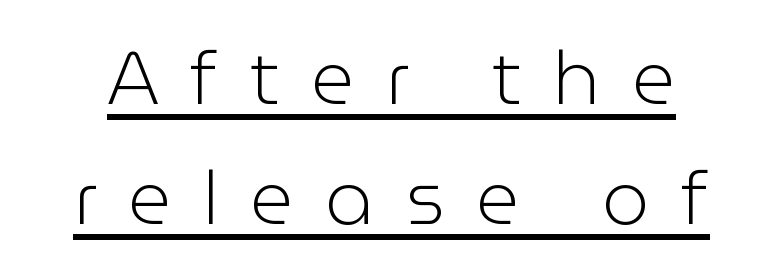
Q: Is the text bold? A: No.
Q: Is the text italic (slanted)? A: No, it is upright.
Q: Is the typeface a serif or a sans-serif typeface? A: Sans-serif.
Q: Is the text underlined? A: Yes.
Q: Is the spacing between letters normal or unusually wide? A: Unusually wide.
Q: Is the spacing between lines tight, normal or loose? A: Normal.
Q: Width (condensed, normal, or wide)? A: Normal.
Q: Stroke contrast? A: Low.
Q: x-height? A: Medium.
Q: Monospaced? A: No.
